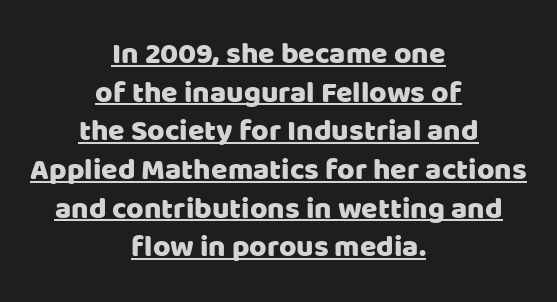
{"serif": "no", "italic": "no", "width": "normal", "stroke_contrast": "low", "x_height": "large", "monospaced": "no", "underline": "yes", "align": "center", "line_spacing": "normal", "line_spacing_ratio": 1.29, "letter_spacing": "normal", "letter_spacing_em": 0.0, "glyph_px": 30}
